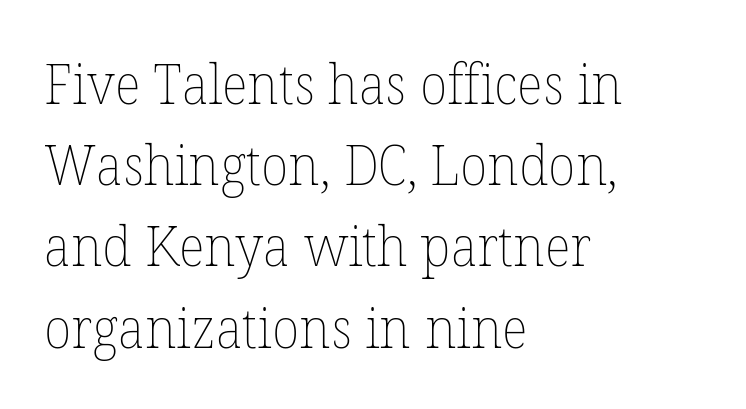
The image shows 56 px thin type, upright; set left-aligned, normal line spacing (1.45x), normal letter spacing, not underlined; low stroke contrast and a medium x-height.
